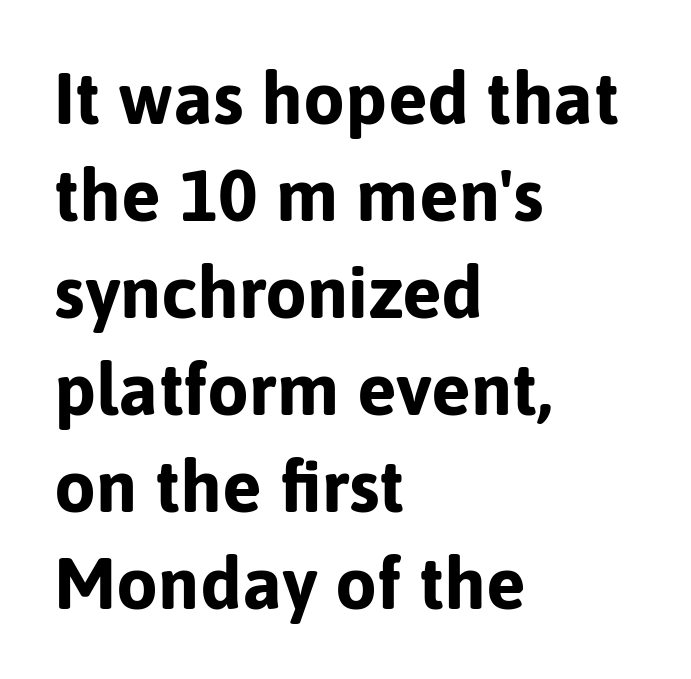
How are the letters spaced? Ordinarily, with no added tracking. Nobody drew a line under any word here. A classic flush-left, rag-right setting is used for this passage. It's the straight-up-and-down kind of type. Note the varied advance widths — an 'i' is clearly narrower than an 'm'.
